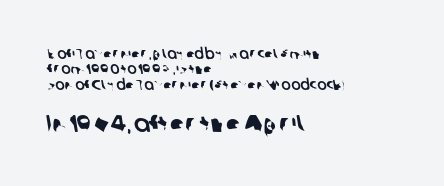
Q: Is the text underlined? A: No.
Q: How is the paragraph aligned? A: Left-aligned.
Q: Is the spacing between letters normal or unusually wide? A: Normal.
Q: Is the spacing between lines tight, normal or loose? A: Tight.
Q: Which block of text is set in a larger size, the first (top) or the second (bottom)? A: The second (bottom) one.
